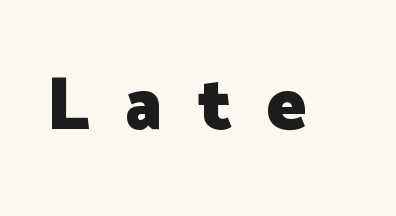
Tracking value appears strongly positive — letters spread wide. The rendering uses natural spacing where letterforms have individual widths. The letters carry no serifs — their stems end cleanly without finishing strokes. Ascenders rise straight up at ninety degrees. The specimen omits any rule beneath the text block's lines. Summary of weight: heavy, a full bold.
